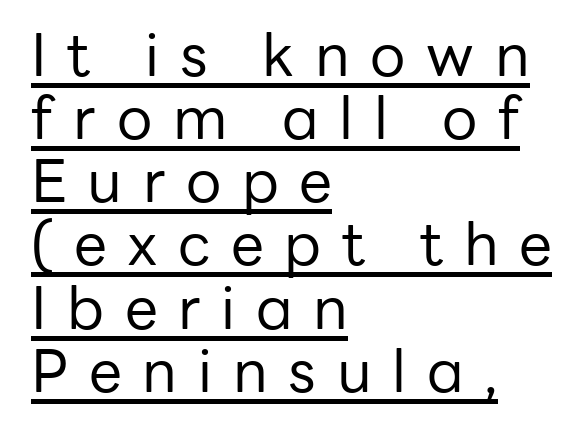
{"serif": "no", "italic": "no", "bold": "no", "weight": "regular", "width": "normal", "stroke_contrast": "low", "x_height": "medium", "monospaced": "no", "underline": "yes", "align": "left", "line_spacing": "tight", "line_spacing_ratio": 1.07, "letter_spacing": "wide", "letter_spacing_em": 0.35, "glyph_px": 59}
